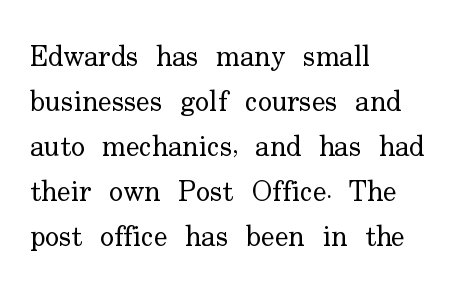
The image shows 29 px regular-weight serif type, upright; set left-aligned, normal line spacing (1.55x), normal letter spacing, not underlined; low stroke contrast and a small x-height.
